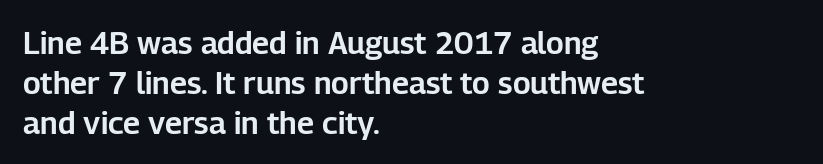
Q: Is the text italic (slanted)? A: No, it is upright.
Q: Is the typeface a serif or a sans-serif typeface? A: Sans-serif.
Q: Is the text underlined? A: No.
Q: How is the paragraph aligned? A: Left-aligned.
Q: Is the spacing between letters normal or unusually wide? A: Normal.
Q: Is the spacing between lines tight, normal or loose? A: Normal.
Q: Width (condensed, normal, or wide)? A: Normal.
Q: Stroke contrast? A: Low.
Q: x-height? A: Medium.
Q: Monospaced? A: No.
